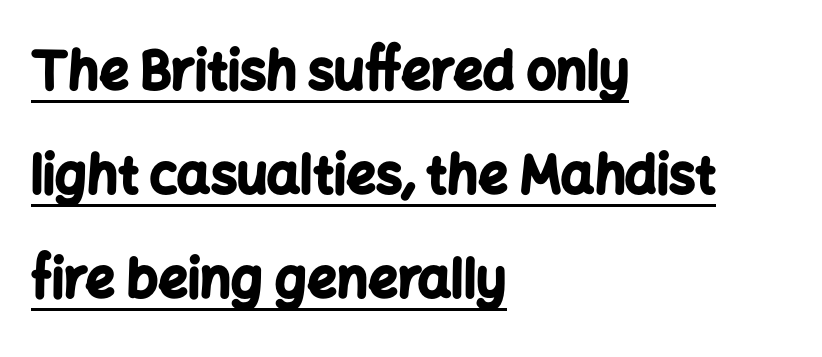
{"serif": "no", "italic": "no", "bold": "yes", "weight": "bold", "width": "normal", "stroke_contrast": "low", "x_height": "medium", "monospaced": "no", "underline": "yes", "align": "left", "line_spacing": "loose", "line_spacing_ratio": 2.0, "letter_spacing": "normal", "letter_spacing_em": 0.0, "glyph_px": 52}
